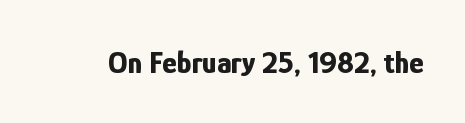
Proportional: the letters do not fall into vertical columns. Anything drawn beneath the words? Only blank space. Ordinary non-slanted type is in use. In terms of weight, the rendering is a true, heavy bold.
